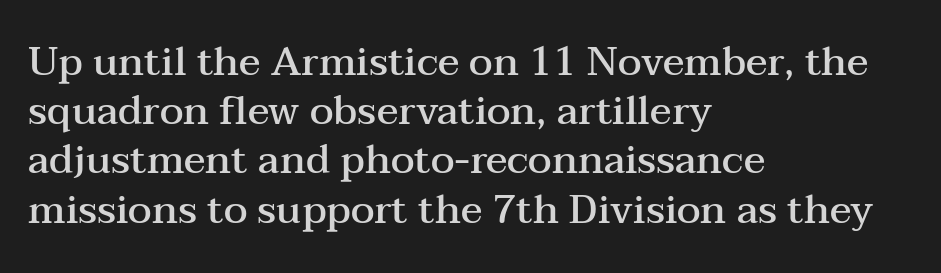
{"serif": "yes", "italic": "no", "bold": "semi", "weight": "semibold", "width": "wide", "stroke_contrast": "medium", "x_height": "medium", "monospaced": "no", "underline": "no", "align": "left", "line_spacing_ratio": 1.23, "letter_spacing": "normal", "letter_spacing_em": 0.0, "glyph_px": 40}
